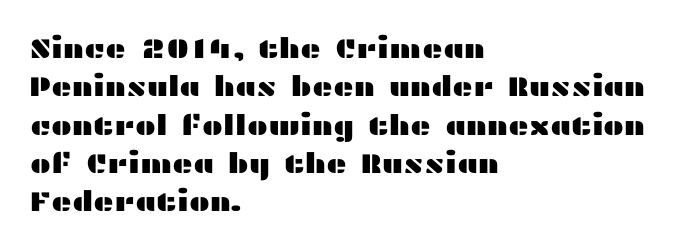
Q: Is the text italic (slanted)? A: No, it is upright.
Q: Is the typeface a serif or a sans-serif typeface? A: Sans-serif.
Q: Is the text underlined? A: No.
Q: How is the paragraph aligned? A: Left-aligned.
Q: Is the spacing between letters normal or unusually wide? A: Normal.
Q: Is the spacing between lines tight, normal or loose? A: Normal.
Q: Width (condensed, normal, or wide)? A: Wide.
Q: Stroke contrast? A: Medium.
Q: x-height? A: Medium.
Q: Monospaced? A: No.
